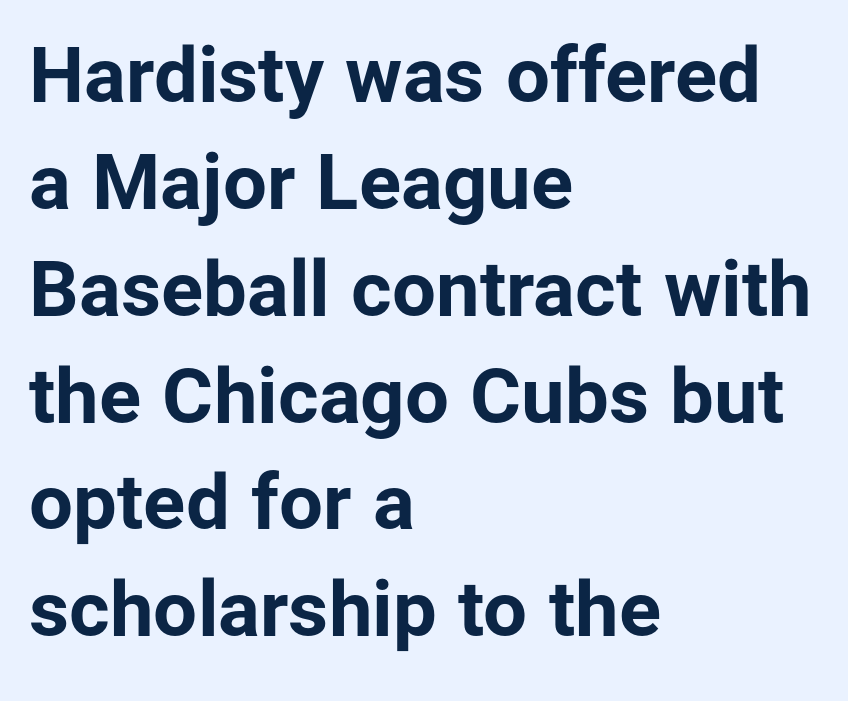
Typeset ragged right — the left edge is the straight one. The rendering shows plain stroke endings on the letterforms — a sans-serif design. Heavy, bold letterforms. Quick note: not italic, upright.
